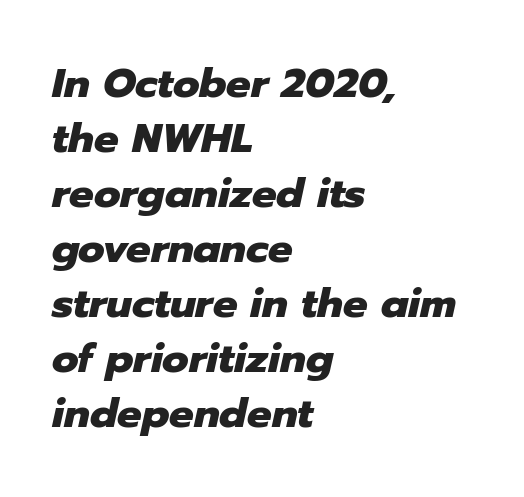
Q: Is the text bold? A: Yes.
Q: Is the text italic (slanted)? A: Yes, it leans right by about 12 degrees.
Q: Is the text underlined? A: No.
Q: How is the paragraph aligned? A: Left-aligned.
Q: Is the spacing between letters normal or unusually wide? A: Normal.
Q: Is the spacing between lines tight, normal or loose? A: Normal.
Q: Width (condensed, normal, or wide)? A: Normal.
Q: Stroke contrast? A: Low.
Q: x-height? A: Medium.
Q: Monospaced? A: No.
